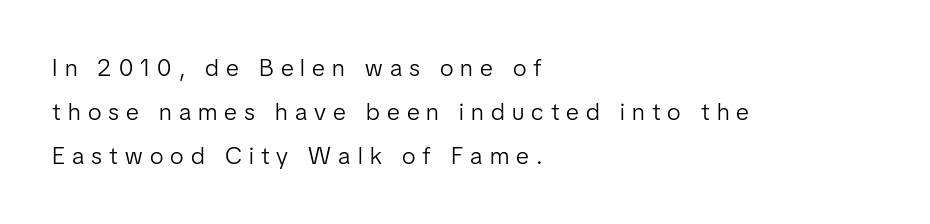
The image shows 24 px text type, upright; set left-aligned, line spacing 1.83x, unusually wide letter spacing (+0.3 em), not underlined.
